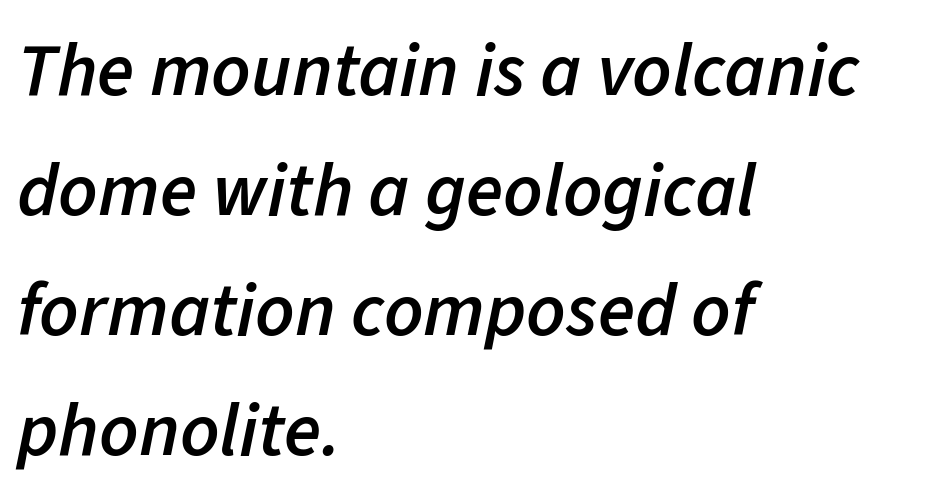
The font is running at a semibold setting, under full bold. The specimen omits any rule beneath the text block's lines. This sample is left-justified, so line endings fall wherever the words run out. This rendering leaves character spacing at its baseline value. A typesetter would call this leading conventional body-copy spacing. Italic? Definitely — the glyphs are oblique.
